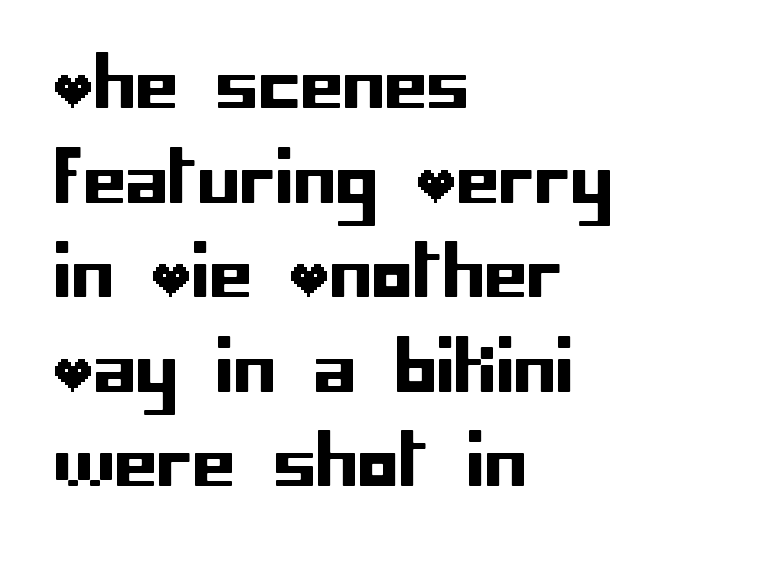
Q: Is the text italic (slanted)? A: No, it is upright.
Q: Is the typeface a serif or a sans-serif typeface? A: Sans-serif.
Q: Is the text underlined? A: No.
Q: How is the paragraph aligned? A: Left-aligned.
Q: Is the spacing between letters normal or unusually wide? A: Normal.
Q: Is the spacing between lines tight, normal or loose? A: Normal.
Q: Width (condensed, normal, or wide)? A: Normal.
Q: Stroke contrast? A: Low.
Q: x-height? A: Large.
